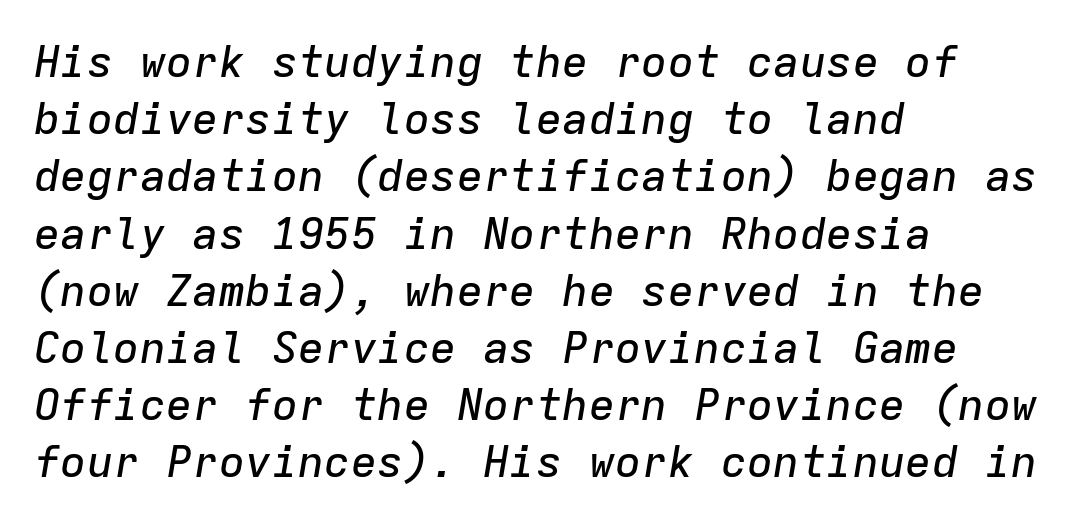
Q: Is the text italic (slanted)? A: Yes, it leans right by about 9 degrees.
Q: Is the text underlined? A: No.
Q: How is the paragraph aligned? A: Left-aligned.
Q: Is the spacing between letters normal or unusually wide? A: Normal.
Q: Is the spacing between lines tight, normal or loose? A: Normal.
Q: Width (condensed, normal, or wide)? A: Normal.
Q: Stroke contrast? A: Low.
Q: x-height? A: Medium.
Q: Monospaced? A: Yes.
